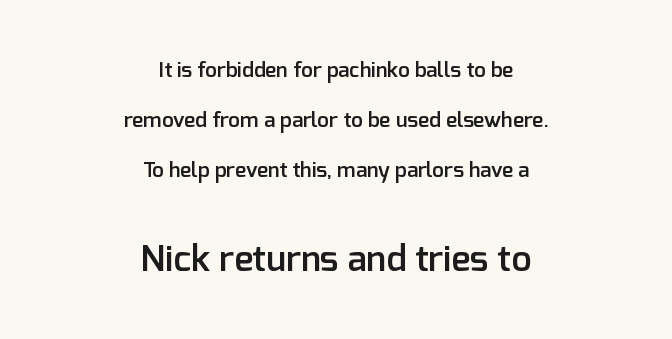
{"serif": "no", "italic": "no", "bold": "semi", "weight": "semibold", "width": "normal", "stroke_contrast": "low", "x_height": "medium", "monospaced": "no", "underline": "no", "align": "center", "line_spacing": "loose", "line_spacing_ratio": 2.39, "letter_spacing": "normal", "letter_spacing_em": 0.0, "larger_block": "second", "size_ratio": 1.71, "glyph_px": 36}
